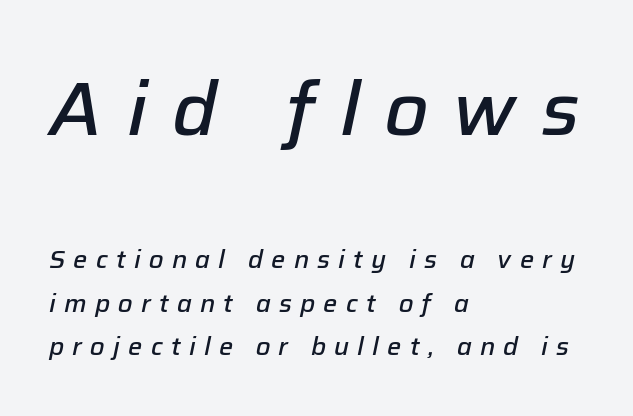
Summary of weight: moderately heavy, a semibold. The foot of each line stays bare and open. Italic? Definitely — the glyphs are oblique. This sample has the flowing, uneven cadence of proportional lettering. Is the letter spacing exaggerated? Yes — the characters are pushed far apart.
